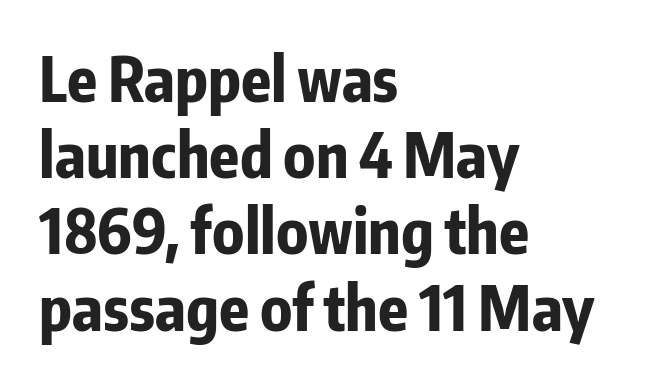
Q: Is the text bold? A: Yes.
Q: Is the text italic (slanted)? A: No, it is upright.
Q: Is the typeface a serif or a sans-serif typeface? A: Sans-serif.
Q: Is the text underlined? A: No.
Q: How is the paragraph aligned? A: Left-aligned.
Q: Is the spacing between letters normal or unusually wide? A: Normal.
Q: Is the spacing between lines tight, normal or loose? A: Normal.
Q: Width (condensed, normal, or wide)? A: Condensed.
Q: Stroke contrast? A: Low.
Q: x-height? A: Medium.
Q: Monospaced? A: No.
